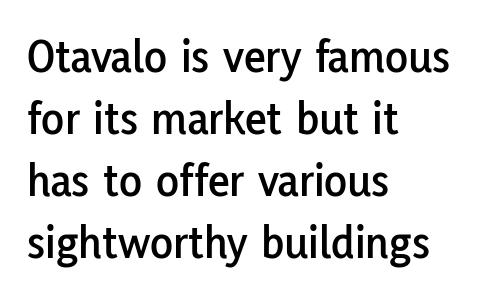
The image shows 47 px sans-serif type, upright; set left-aligned, normal line spacing (1.32x), normal letter spacing, not underlined; low stroke contrast and a medium x-height.
